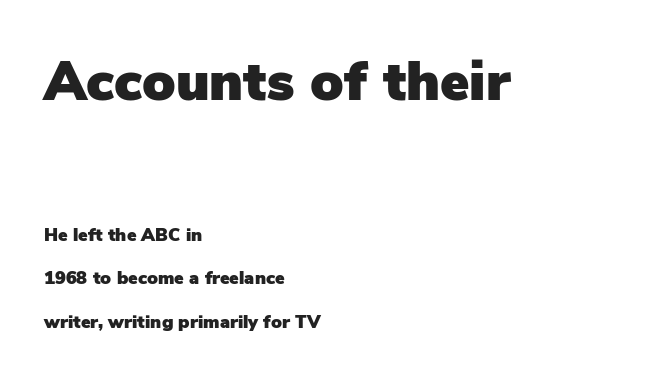
The image shows 55 px sans-serif type, upright; set left-aligned, loose line spacing (2.43x), normal letter spacing, not underlined; the first (top) block is 3.06x larger; low stroke contrast and a medium x-height.
